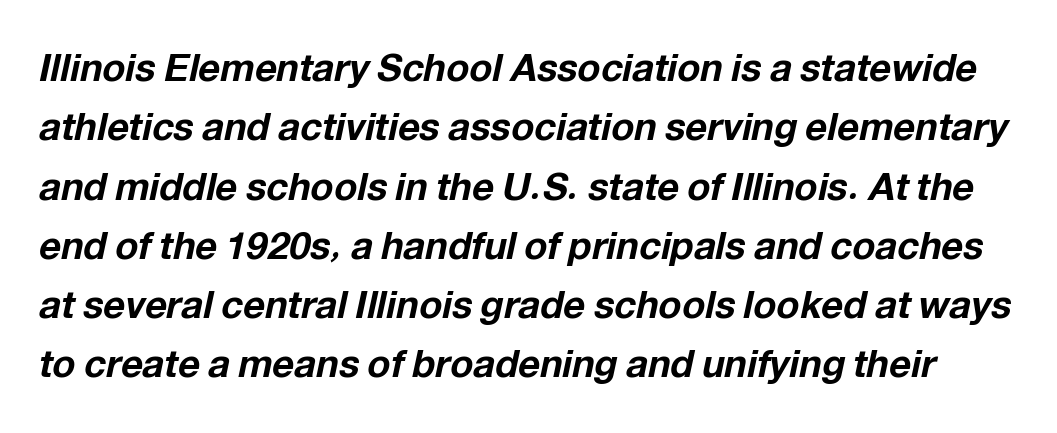
Interline gaps are of average width in this sample. The horizontal fit of the characters is conventional and even. The zone under the glyphs is completely vacant. Set as a true bold cut, around the 700 mark. Quick note: italic. Here the designer chose a conventional face with non-uniform glyph widths.
